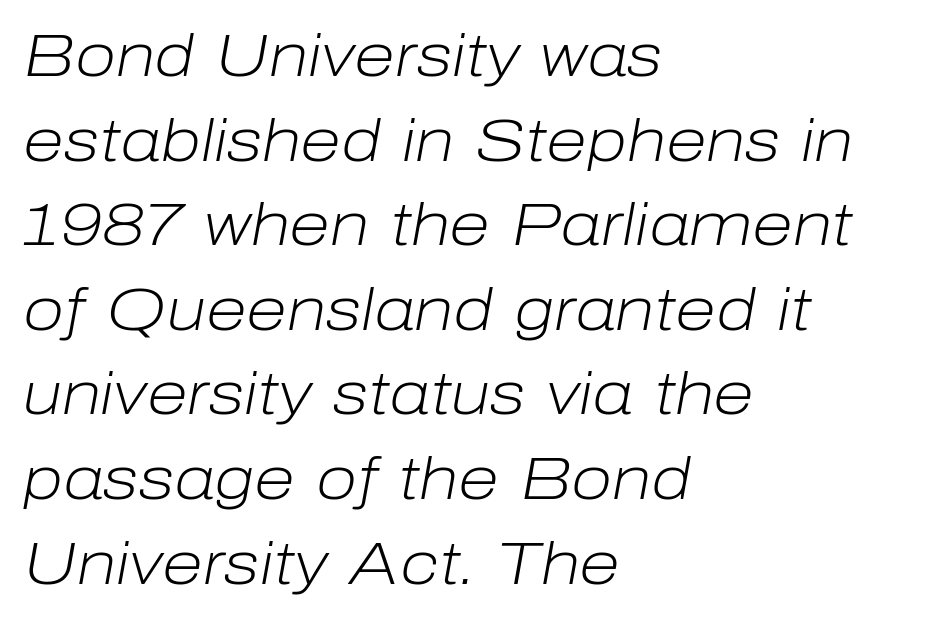
The image shows 60 px light type, italic (leaning right); set left-aligned, normal line spacing (1.41x), normal letter spacing, not underlined; low stroke contrast and a medium x-height.
